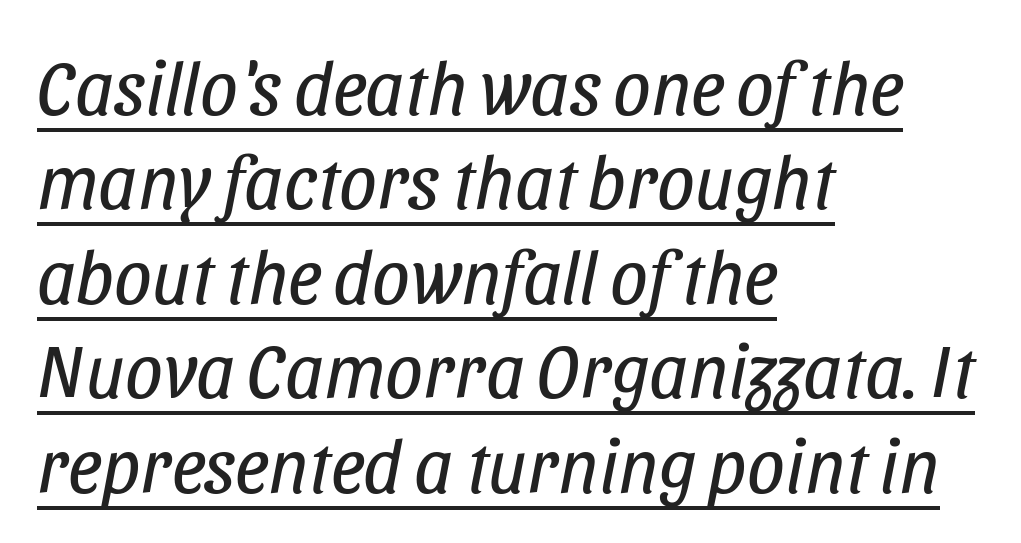
The passage is arranged the way most books set body copy — flush left. Italic: yes, the glyphs are oblique. Leading: standard. Inter-character spacing is left at the font's built-in metrics. Each stroke keeps to a modest, everyday thickness or less.
